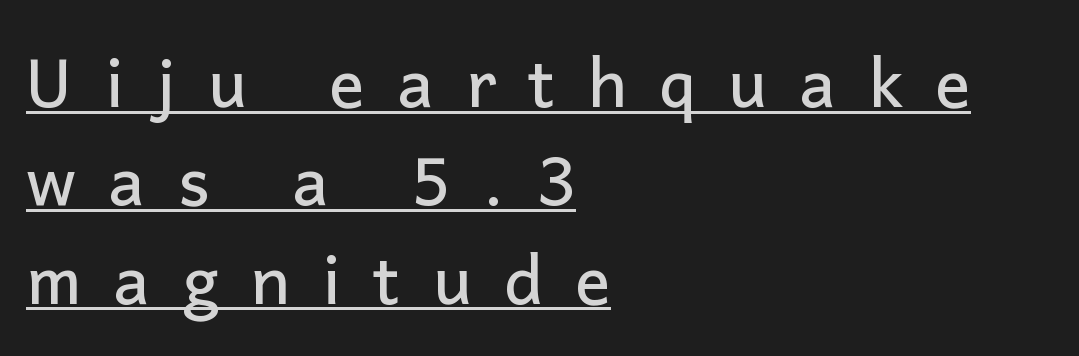
Q: Is the text italic (slanted)? A: No, it is upright.
Q: Is the typeface a serif or a sans-serif typeface? A: Sans-serif.
Q: Is the text underlined? A: Yes.
Q: How is the paragraph aligned? A: Left-aligned.
Q: Is the spacing between letters normal or unusually wide? A: Unusually wide.
Q: Is the spacing between lines tight, normal or loose? A: Normal.
Q: Width (condensed, normal, or wide)? A: Normal.
Q: Stroke contrast? A: Low.
Q: x-height? A: Medium.
Q: Monospaced? A: No.
